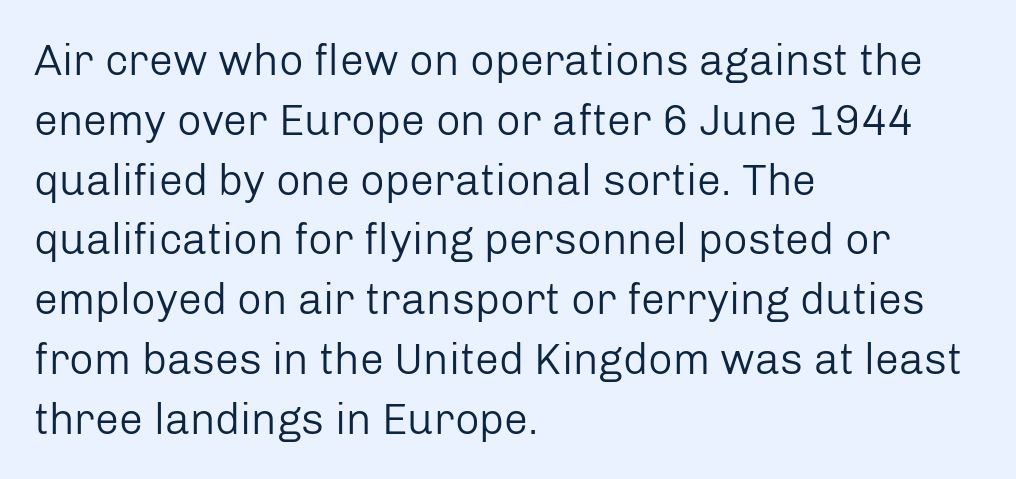
Summary of weight: not heavy and not bold. Caption: multi-line text, flush left, ragged right. This sample uses an upright cut, with every glyph sitting square on the baseline. Leading: standard.
